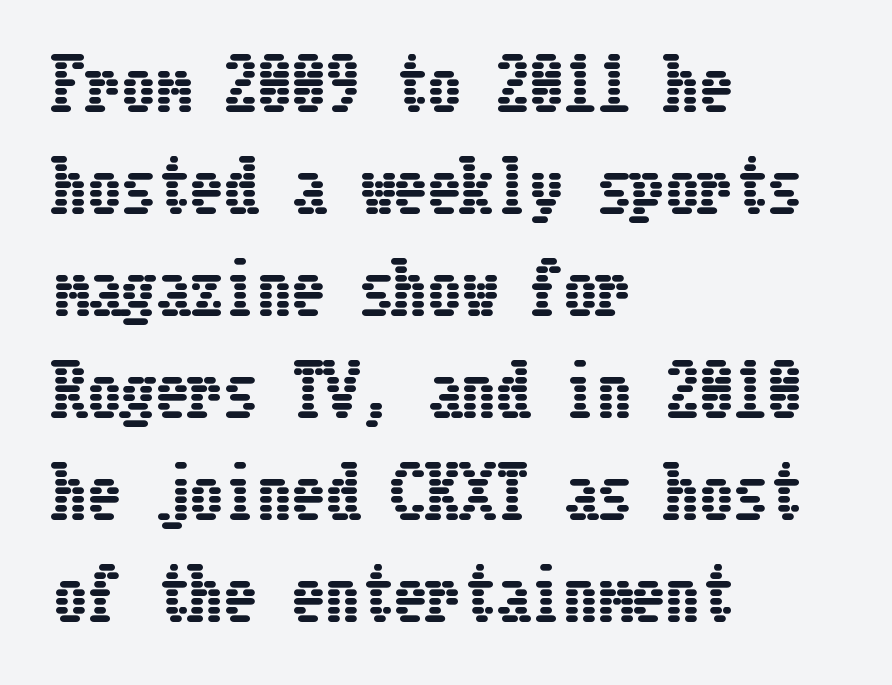
{"italic": "no", "width": "condensed", "stroke_contrast": "low", "x_height": "medium", "underline": "no", "align": "left", "line_spacing": "normal", "line_spacing_ratio": 1.5, "letter_spacing": "normal", "letter_spacing_em": 0.0, "glyph_px": 68}
